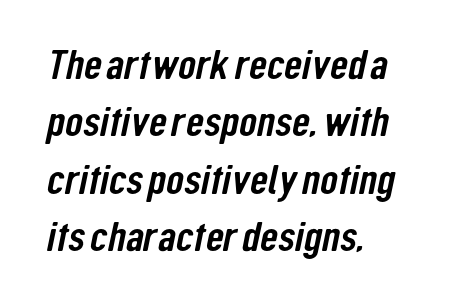
Q: Is the typeface a serif or a sans-serif typeface? A: Sans-serif.
Q: Is the text underlined? A: No.
Q: How is the paragraph aligned? A: Left-aligned.
Q: Is the spacing between letters normal or unusually wide? A: Normal.
Q: Is the spacing between lines tight, normal or loose? A: Normal.
Q: Width (condensed, normal, or wide)? A: Condensed.
Q: Stroke contrast? A: Low.
Q: x-height? A: Medium.
Q: Monospaced? A: No.
